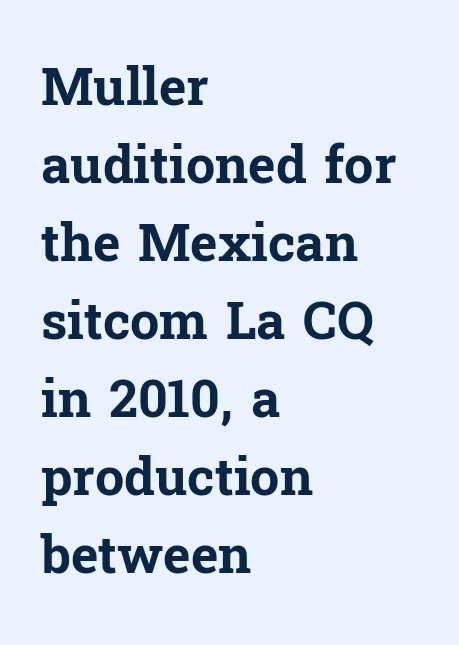
The image shows 52 px bold serif type, upright; set left-aligned, normal line spacing (1.5x), normal letter spacing, not underlined; low stroke contrast and a medium x-height.
